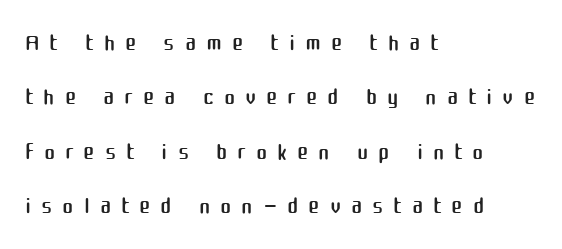
{"serif": "no", "italic": "no", "bold": "no", "weight": "regular", "width": "normal", "stroke_contrast": "medium", "x_height": "medium", "monospaced": "no", "underline": "no", "align": "left", "line_spacing": "normal", "line_spacing_ratio": 1.6, "letter_spacing": "wide", "letter_spacing_em": 0.29, "glyph_px": 34}
